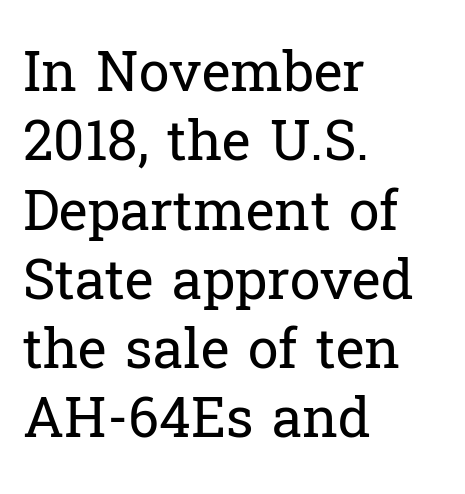
Q: Is the text bold? A: No.
Q: Is the text italic (slanted)? A: No, it is upright.
Q: Is the typeface a serif or a sans-serif typeface? A: Serif.
Q: Is the text underlined? A: No.
Q: How is the paragraph aligned? A: Left-aligned.
Q: Is the spacing between letters normal or unusually wide? A: Normal.
Q: Is the spacing between lines tight, normal or loose? A: Normal.
Q: Width (condensed, normal, or wide)? A: Normal.
Q: Stroke contrast? A: Low.
Q: x-height? A: Medium.
Q: Monospaced? A: No.
